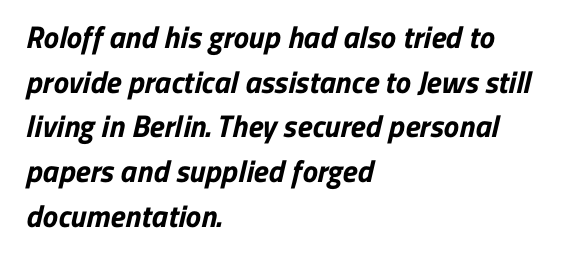
Stroke thickness is high; the sample reads as a true bold. The type is set solid horizontally, with unmodified tracking. Unmarked baselines from the first word to the last. Font category for this specimen: sans-serif. Notice how descenders clear the ascenders below comfortably — that's standard leading. Reading down the block, your eye returns to a fixed left position each line.
